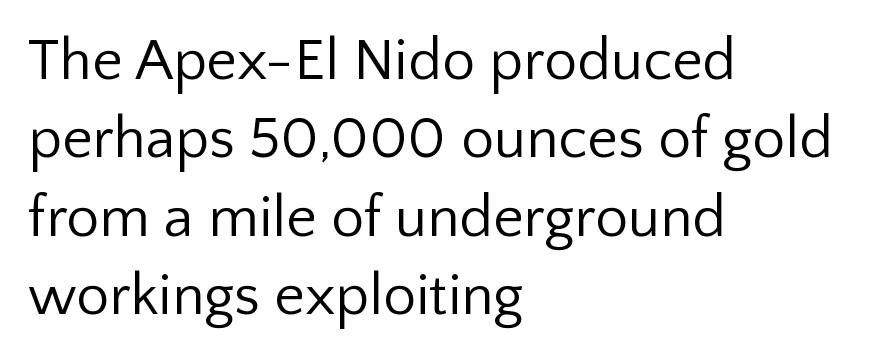
Unlike italic type, these characters show no tilt at all. Classification — sans serif. Which margin do the lines hug? The left one — the right edge is uneven. Character widths vary here, with narrow letters taking less room than wide ones.
